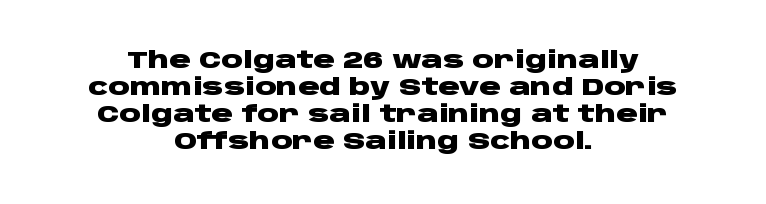
The image shows 24 px bold type, upright; set centered, tight line spacing (1.13x), normal letter spacing, not underlined.
